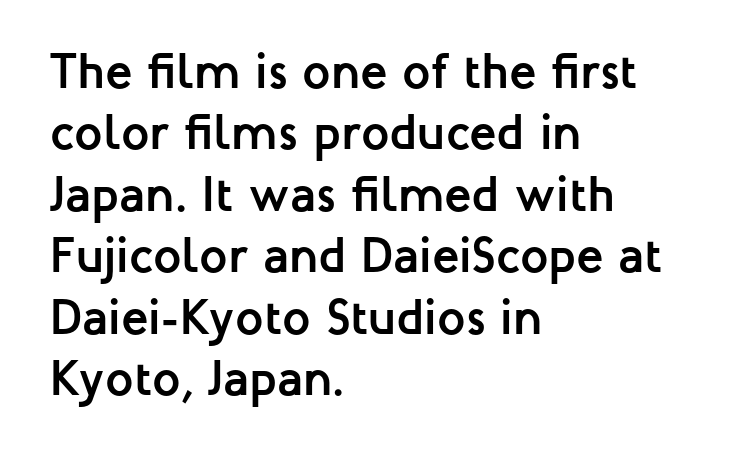
The image shows 50 px semibold sans-serif type, upright; set left-aligned, line spacing 1.23x, normal letter spacing, not underlined; low stroke contrast and a medium x-height.
